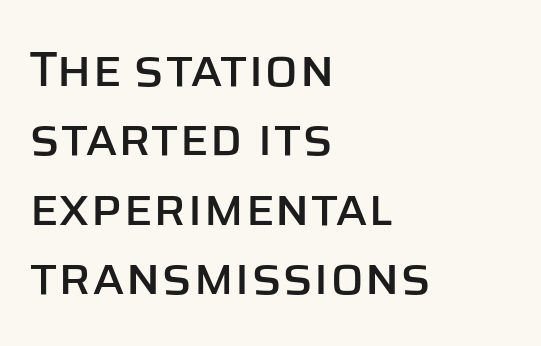
{"serif": "no", "italic": "no", "width": "normal", "stroke_contrast": "low", "x_height": "large", "monospaced": "no", "underline": "no", "align": "left", "line_spacing": "normal", "line_spacing_ratio": 1.39, "letter_spacing": "normal", "letter_spacing_em": 0.0, "glyph_px": 50}
